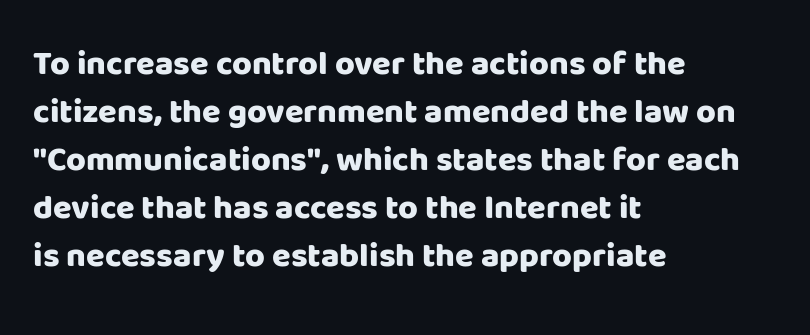
A typesetter would call this leading conventional body-copy spacing. Nothing sits at the stroke ends, so this counts as sans-serif. Do the letters lean? They stand straight. Pretty heavy lettering here — definitely bold. Bare-footed words on every line.
